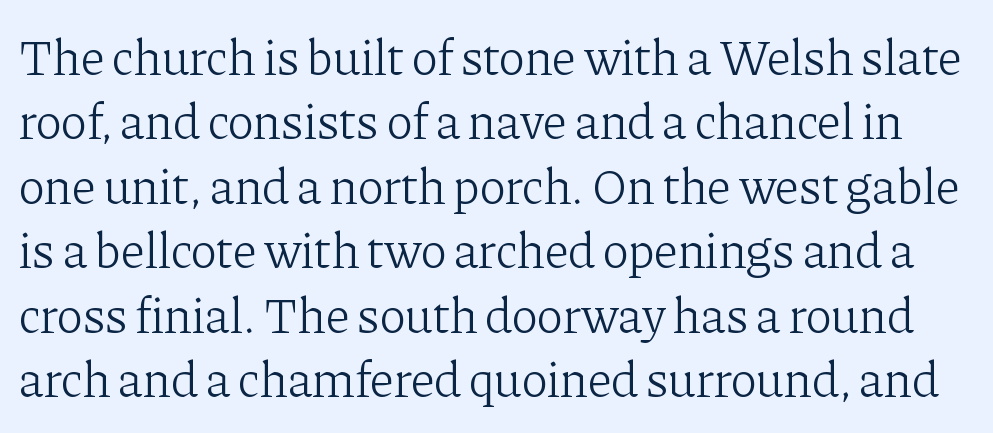
The image shows 50 px light serif type, upright; set normal line spacing (1.29x), normal letter spacing, not underlined; low stroke contrast and a medium x-height.
